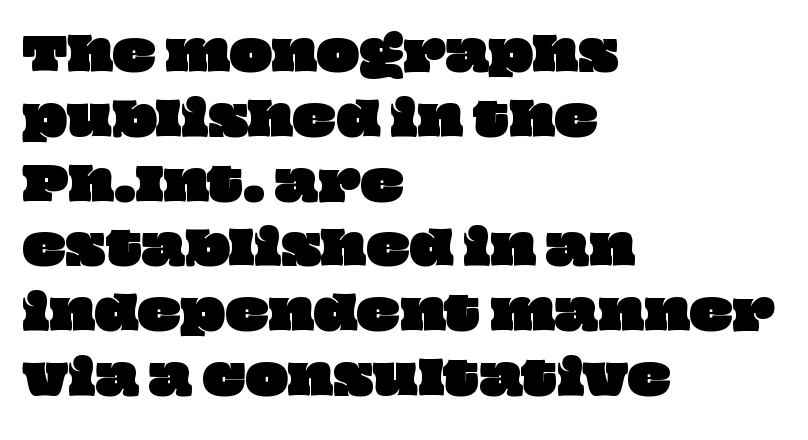
The block of text has a typical density, with ordinary space between rows. Horizontally, the lines are justified to the leading edge only. Looks like regular typesetting: each glyph gets only the width it needs. The rendering keeps characters at their native spacing. Lines of text with bare space underneath.
